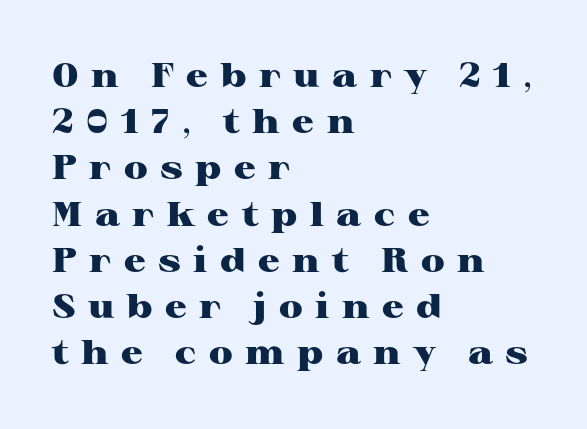
{"serif": "yes", "italic": "no", "bold": "yes", "weight": "heavy", "width": "wide", "stroke_contrast": "high", "x_height": "medium", "monospaced": "no", "underline": "no", "align": "left", "line_spacing": "normal", "line_spacing_ratio": 1.36, "letter_spacing": "wide", "letter_spacing_em": 0.37, "glyph_px": 34}
